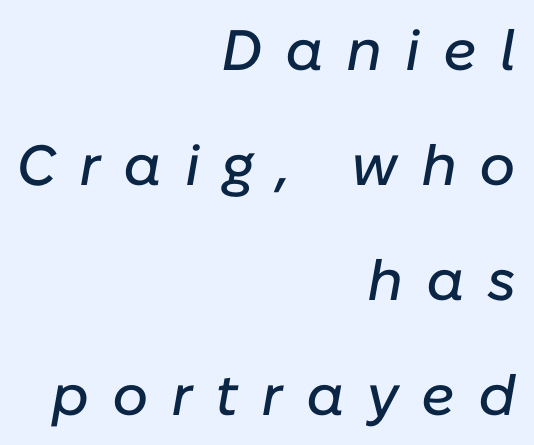
Looking at the ascenders, they clearly lean. This rendering widens character spacing well past its baseline value. Each row of text sits above clean, open space. Each new line begins a long way beneath the previous one. The compositor pushed each line to the right boundary.
